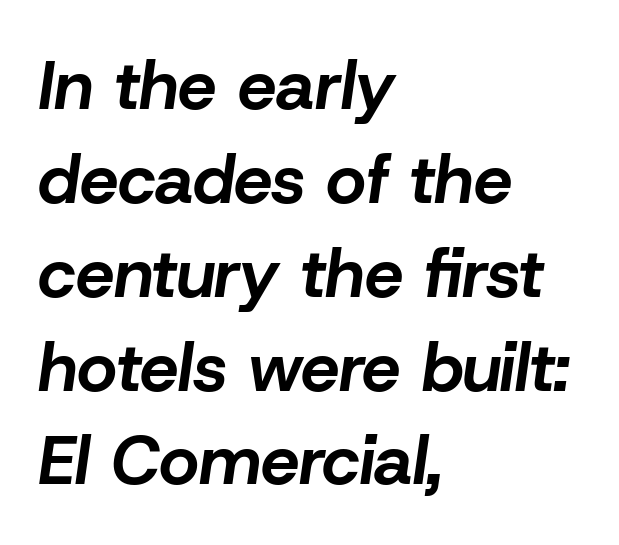
Q: Is the text bold? A: Yes.
Q: Is the text italic (slanted)? A: Yes, it leans right by about 8 degrees.
Q: Is the text underlined? A: No.
Q: How is the paragraph aligned? A: Left-aligned.
Q: Is the spacing between letters normal or unusually wide? A: Normal.
Q: Is the spacing between lines tight, normal or loose? A: Normal.
Q: Width (condensed, normal, or wide)? A: Normal.
Q: Stroke contrast? A: Low.
Q: x-height? A: Medium.
Q: Monospaced? A: No.
